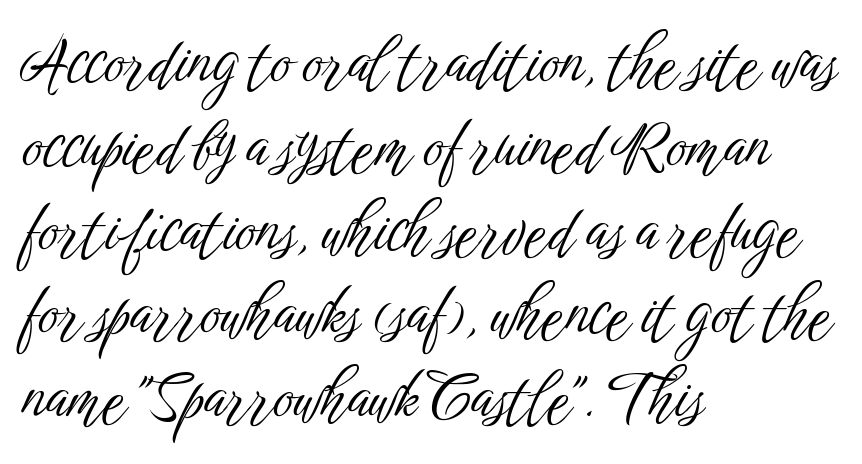
{"serif": "no", "bold": "no", "weight": "light", "width": "condensed", "stroke_contrast": "low", "x_height": "medium", "monospaced": "no", "underline": "no", "align": "left", "line_spacing": "normal", "line_spacing_ratio": 1.33, "letter_spacing": "normal", "letter_spacing_em": 0.0, "glyph_px": 63}
